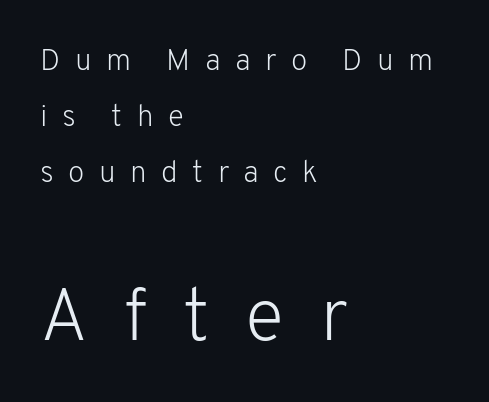
Q: Is the text bold? A: No.
Q: Is the text italic (slanted)? A: No, it is upright.
Q: Is the typeface a serif or a sans-serif typeface? A: Sans-serif.
Q: Is the text underlined? A: No.
Q: How is the paragraph aligned? A: Left-aligned.
Q: Is the spacing between letters normal or unusually wide? A: Unusually wide.
Q: Which block of text is set in a larger size, the first (top) or the second (bottom)? A: The second (bottom) one.
Q: Width (condensed, normal, or wide)? A: Normal.
Q: Stroke contrast? A: Low.
Q: x-height? A: Medium.
Q: Monospaced? A: No.
